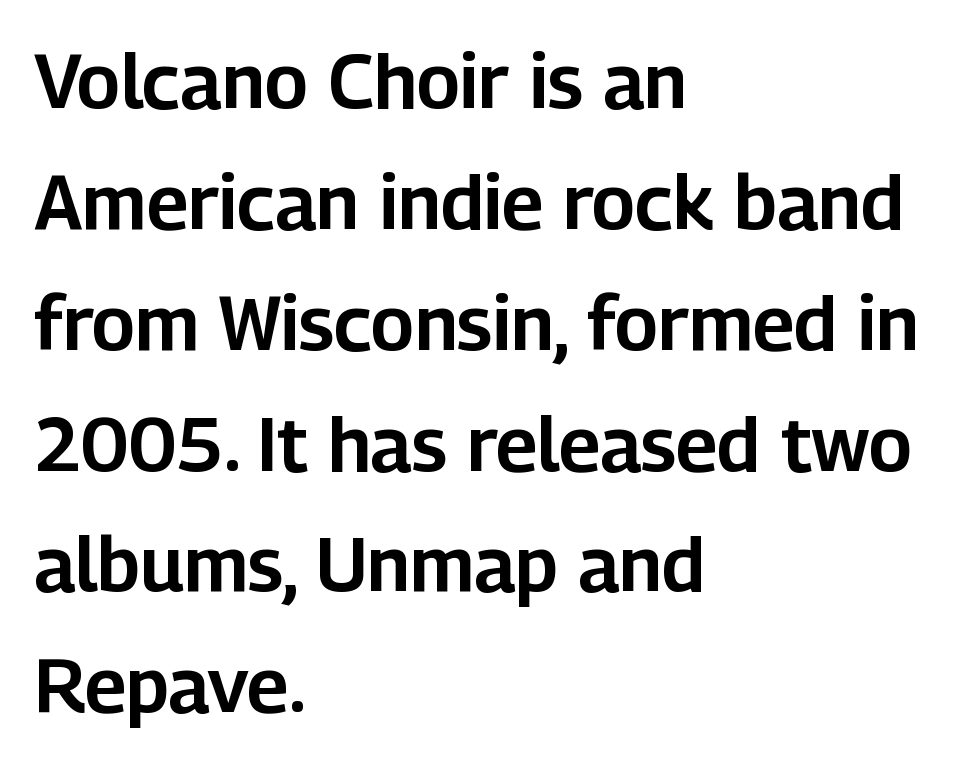
Q: Is the text italic (slanted)? A: No, it is upright.
Q: Is the typeface a serif or a sans-serif typeface? A: Sans-serif.
Q: Is the text underlined? A: No.
Q: How is the paragraph aligned? A: Left-aligned.
Q: Is the spacing between letters normal or unusually wide? A: Normal.
Q: Is the spacing between lines tight, normal or loose? A: Normal.
Q: Width (condensed, normal, or wide)? A: Normal.
Q: Stroke contrast? A: Low.
Q: x-height? A: Medium.
Q: Monospaced? A: No.
